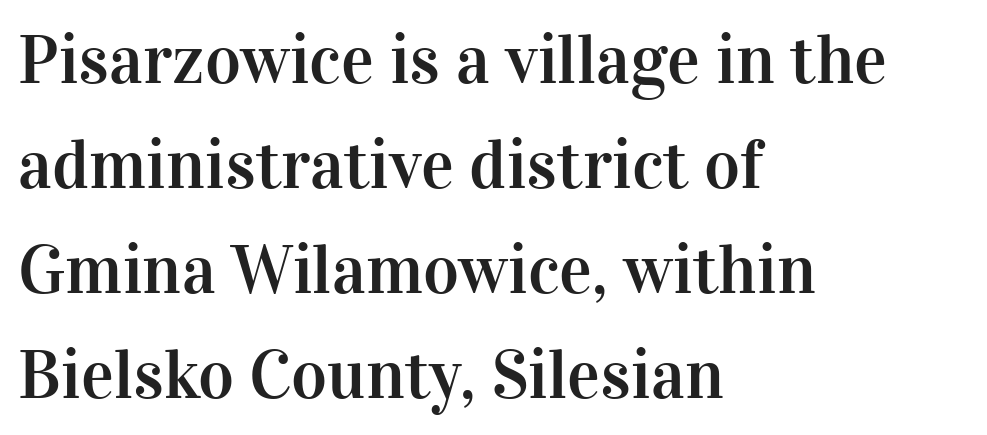
The image shows 69 px serif type, upright; set left-aligned, normal line spacing (1.52x), normal letter spacing, not underlined; high stroke contrast and a medium x-height.
